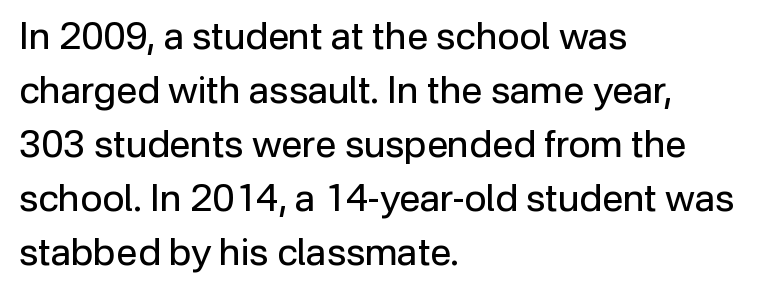
Is this a fixed-width face? No — the glyphs have proportional, varying widths. A clean baseline with only descenders dipping below it. The type is set solid horizontally, with unmodified tracking. Weight: regular or lighter.
